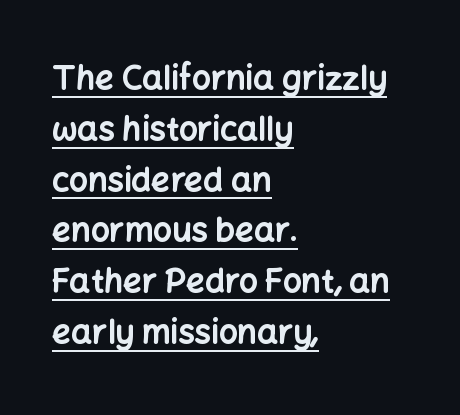
Q: Is the text bold? A: Yes.
Q: Is the text italic (slanted)? A: No, it is upright.
Q: Is the typeface a serif or a sans-serif typeface? A: Sans-serif.
Q: Is the text underlined? A: Yes.
Q: How is the paragraph aligned? A: Left-aligned.
Q: Is the spacing between letters normal or unusually wide? A: Normal.
Q: Is the spacing between lines tight, normal or loose? A: Normal.
Q: Width (condensed, normal, or wide)? A: Normal.
Q: Stroke contrast? A: Low.
Q: x-height? A: Medium.
Q: Monospaced? A: No.
